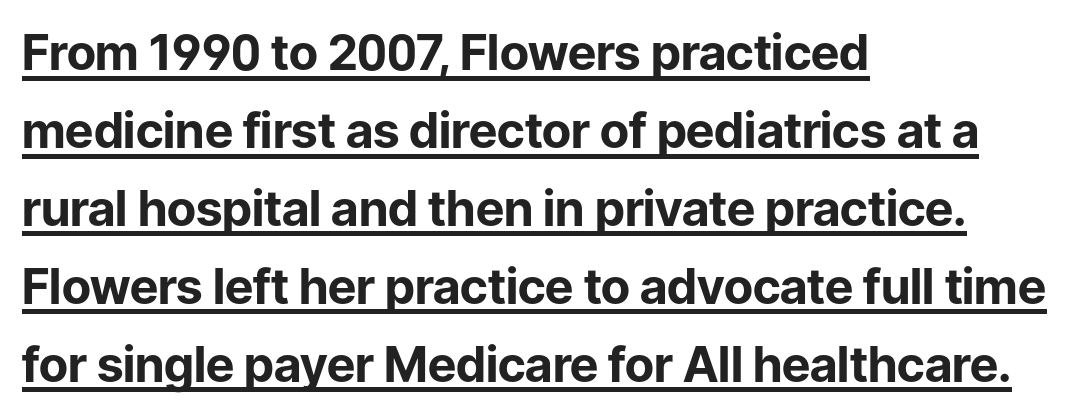
You could call the tracking neutral — neither tight nor loose. This rendering uses left alignment, leaving the right contour irregular. Evenly set lines give the paragraph a standard silhouette. This sample carries an underscore along the baseline area. Character widths vary here, with narrow letters taking less room than wide ones.
